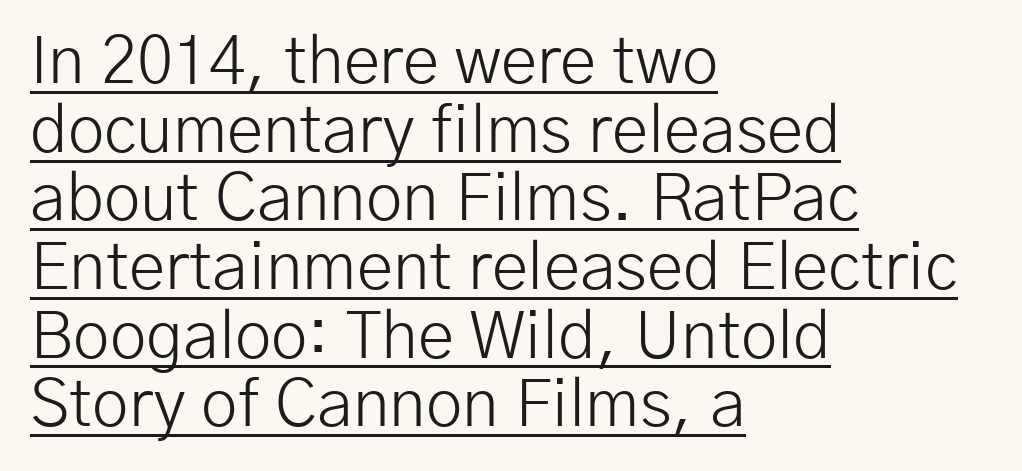
{"serif": "no", "italic": "no", "bold": "no", "weight": "light", "width": "normal", "stroke_contrast": "low", "x_height": "medium", "monospaced": "no", "underline": "yes", "align": "left", "line_spacing": "tight", "line_spacing_ratio": 1.04, "letter_spacing": "normal", "letter_spacing_em": 0.0, "glyph_px": 66}
